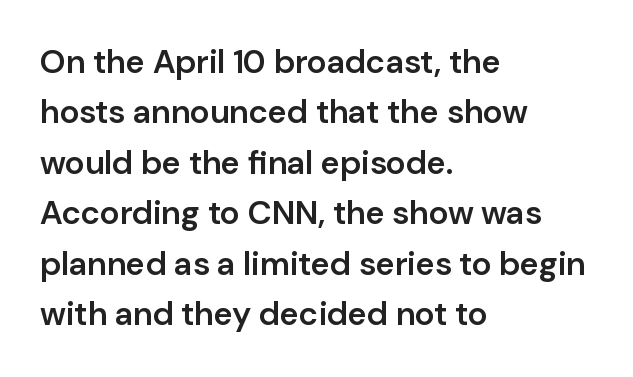
This is roman type, the default non-slanted kind. The lines sit at an ordinary, default distance from one another. A bit beefed up — I'd call it semibold rather than bold. Line starts are locked; line ends wander. What kind of face is this? One without serifs — a sans.
